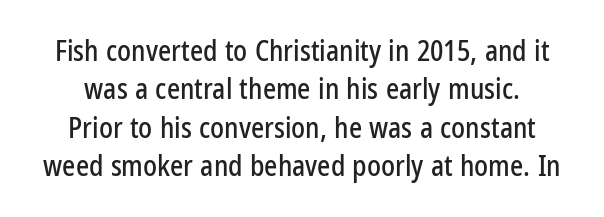
The image shows 28 px condensed sans-serif type, upright; set normal line spacing (1.37x), normal letter spacing, not underlined; low stroke contrast and a medium x-height.
